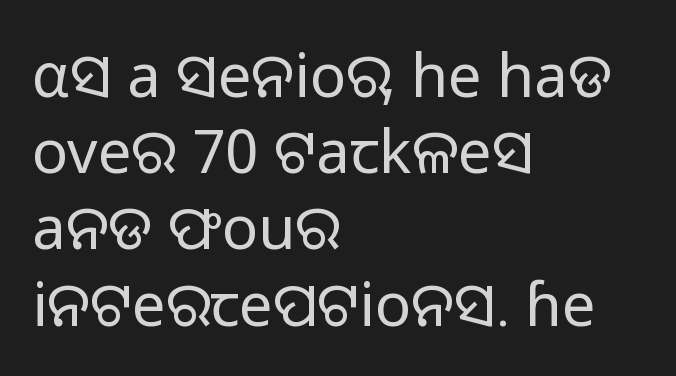
The typesetting does not lean heavy: it is not bold. The type family on display is of the sans-serif kind. The rendering keeps characters at their native spacing. Teacher's note: observe the even left margin — that is flush-left alignment.
